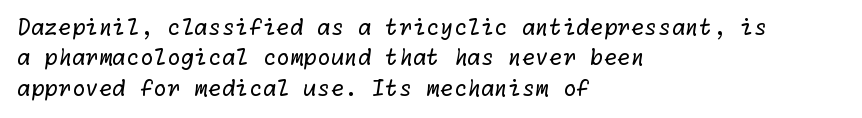
The image shows 22 px text type; set left-aligned, normal line spacing (1.38x), normal letter spacing, not underlined.
